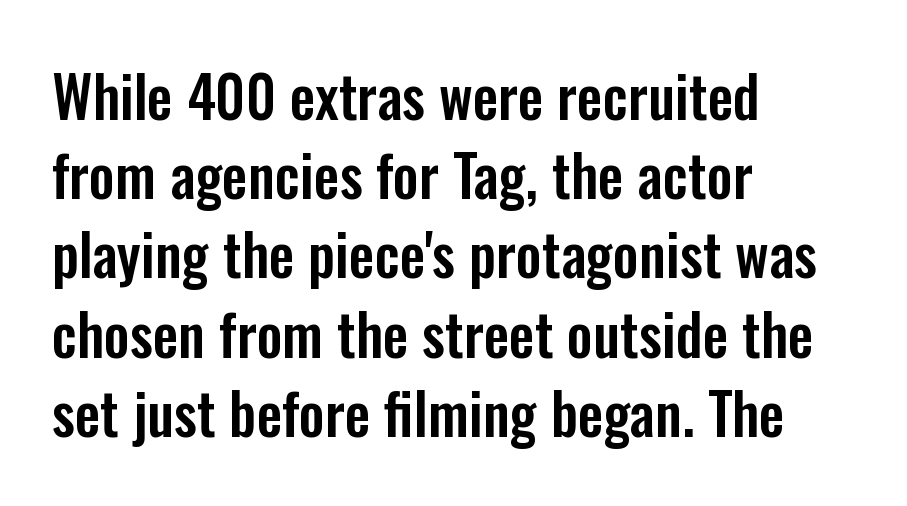
Classification — sans serif. The words here are not underlined. The ragged edge is on the right, which tells us the setting is flush left. The passage shown stacks its lines at a standard gap.
